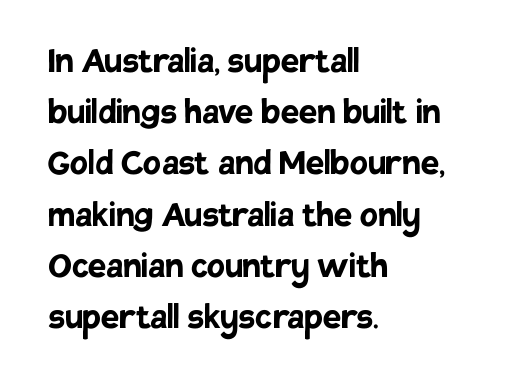
The image shows 41 px semibold sans-serif type, upright; set left-aligned, normal line spacing (1.25x), normal letter spacing, not underlined; low stroke contrast and a large x-height.
